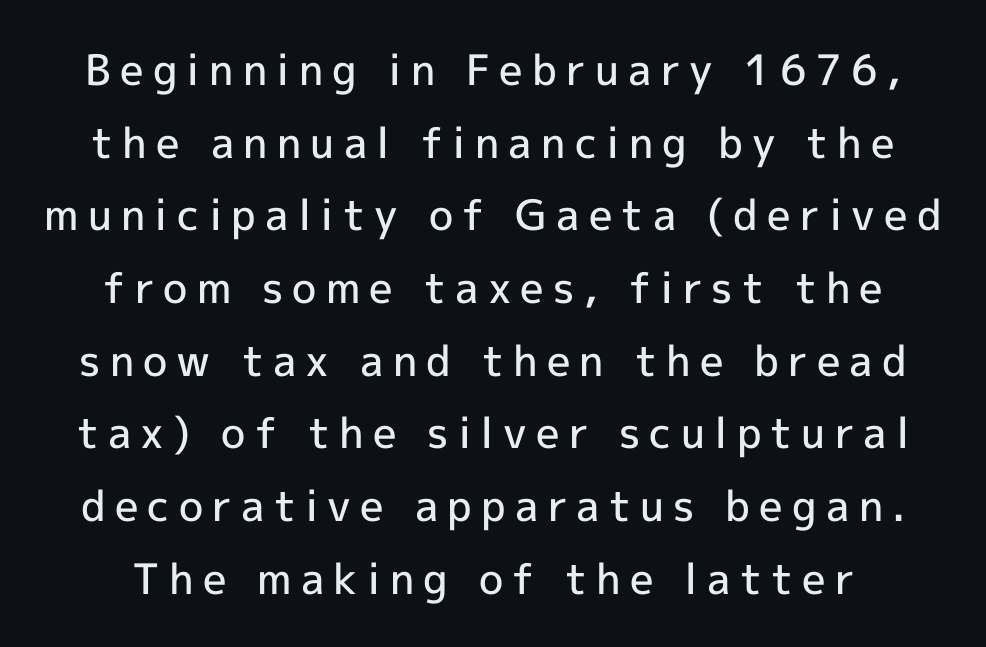
The image shows 42 px semibold sans-serif type, upright; set line spacing 1.73x, unusually wide letter spacing (+0.22 em), not underlined; a medium x-height.
